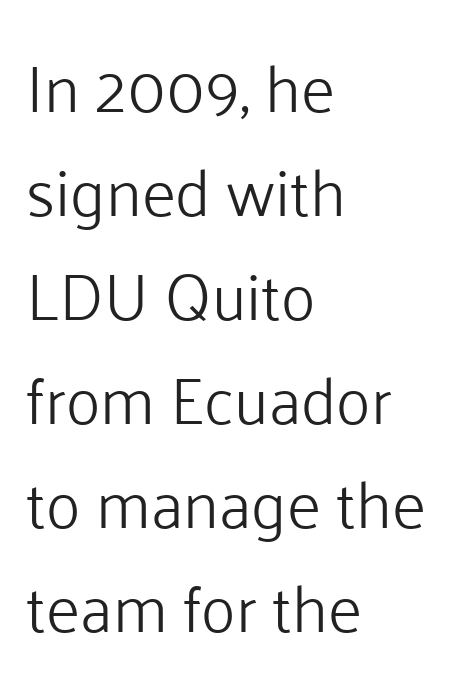
Stems here are at most as thick as an everyday book face. Note: no serifs on the glyphs. Descender tails drop into unmarked territory. The lines are quadded left. The lines sit at an ordinary, default distance from one another.
